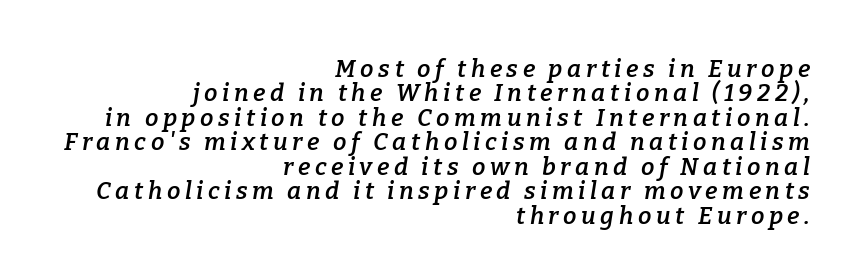
The image shows 24 px text type, italic (leaning right); set right-aligned, tight line spacing (1.02x), not underlined.
